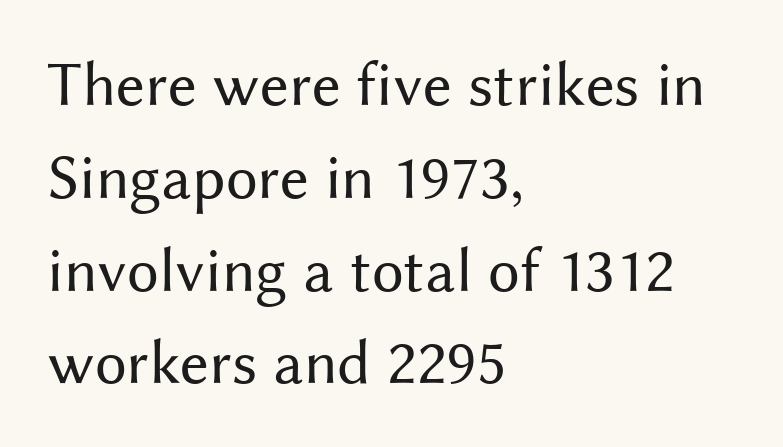
The image shows 64 px regular-weight sans-serif type, upright; set left-aligned, normal line spacing (1.45x), normal letter spacing, not underlined; medium stroke contrast and a medium x-height.
